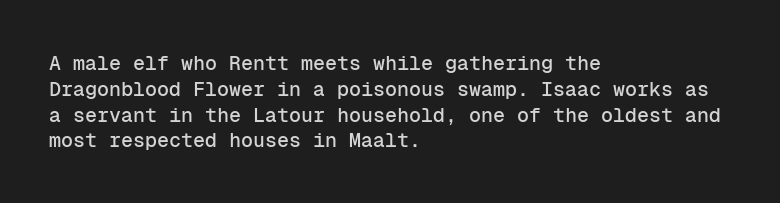
Is there any slant? The stems are plumb. Clear beneath every line of the passage. Nobody touched the tracking dial on this one. Line beginnings align vertically; line endings do not. One glance says typical: line gaps are just what's usual.
